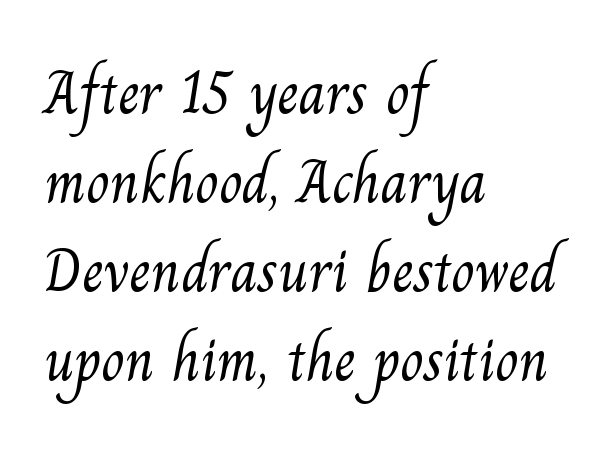
{"serif": "yes", "bold": "no", "weight": "light", "width": "normal", "stroke_contrast": "medium", "x_height": "small", "monospaced": "no", "underline": "no", "align": "left", "line_spacing": "normal", "line_spacing_ratio": 1.46, "letter_spacing": "normal", "letter_spacing_em": 0.0, "glyph_px": 61}
